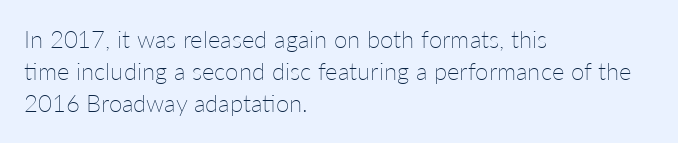
The image shows 24 px text type, upright; set left-aligned, normal line spacing (1.34x), normal letter spacing, not underlined.
